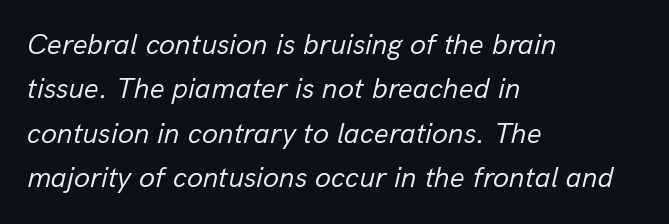
{"italic": "yes", "lean": "right", "slant_degrees": 13, "bold": "no", "weight": "regular", "width": "normal", "stroke_contrast": "low", "x_height": "medium", "monospaced": "no", "underline": "no", "align": "left", "line_spacing": "normal", "line_spacing_ratio": 1.53, "letter_spacing": "normal", "letter_spacing_em": 0.0, "glyph_px": 29}
